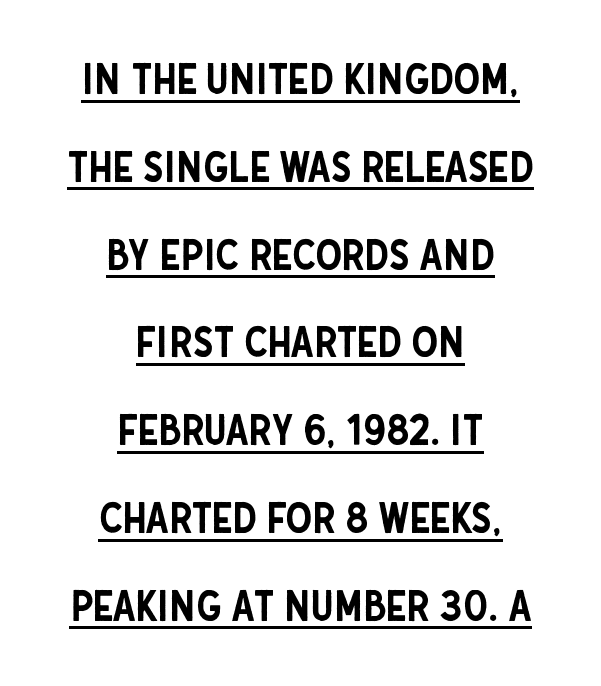
Examine the stroke ends and you'll find no serifs. The block of text is sparse from top to bottom, with ample space between rows. Alignment: centered. This sample uses an upright cut, with every glyph sitting square on the baseline. No extra tracking has been applied to these lines.
